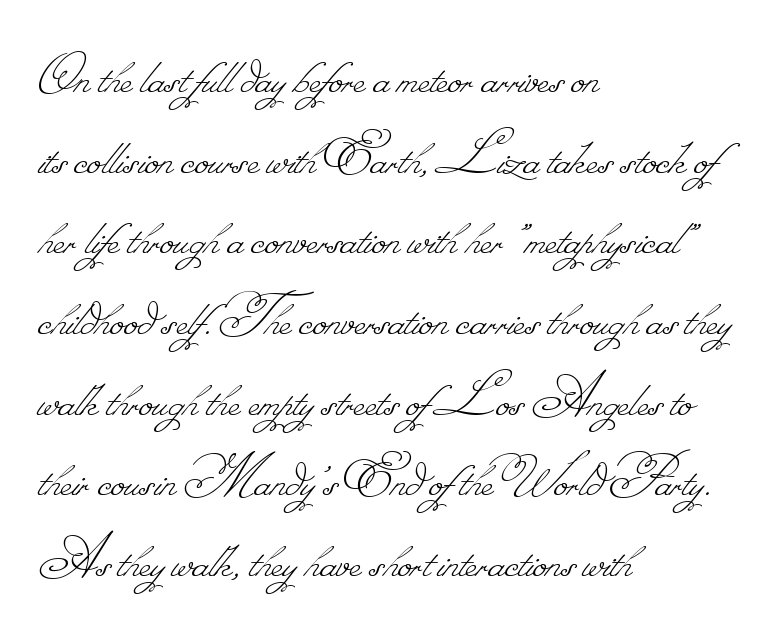
Q: Is the text bold? A: No.
Q: Is the text underlined? A: No.
Q: How is the paragraph aligned? A: Left-aligned.
Q: Is the spacing between letters normal or unusually wide? A: Normal.
Q: Is the spacing between lines tight, normal or loose? A: Normal.
Q: Width (condensed, normal, or wide)? A: Normal.
Q: Stroke contrast? A: Low.
Q: Monospaced? A: No.
